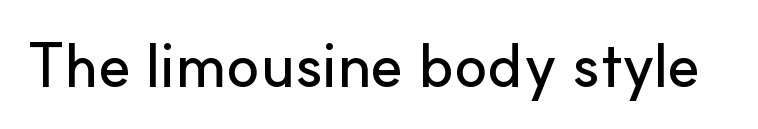
The image shows 61 px sans-serif type, upright; set normal letter spacing, not underlined; low stroke contrast and a small x-height.
